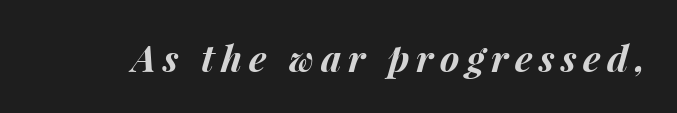
The image shows 37 px bold type, italic (leaning right); set not underlined; medium stroke contrast and a medium x-height.
